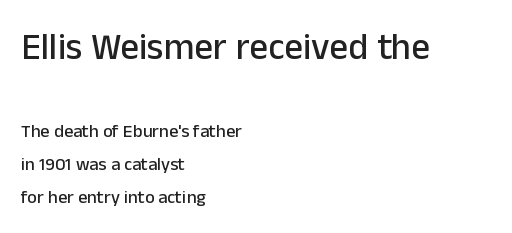
Q: Is the text italic (slanted)? A: No, it is upright.
Q: Is the typeface a serif or a sans-serif typeface? A: Sans-serif.
Q: Is the text underlined? A: No.
Q: How is the paragraph aligned? A: Left-aligned.
Q: Is the spacing between letters normal or unusually wide? A: Normal.
Q: Which block of text is set in a larger size, the first (top) or the second (bottom)? A: The first (top) one.
Q: Width (condensed, normal, or wide)? A: Normal.
Q: Stroke contrast? A: Low.
Q: x-height? A: Medium.
Q: Monospaced? A: No.
